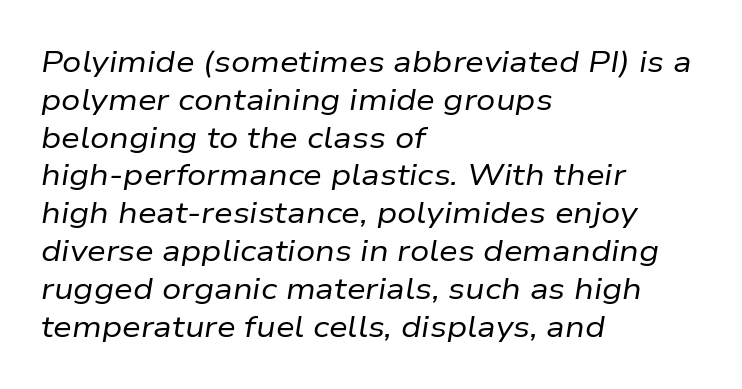
Is the type heavy? It reads as light-to-regular instead. Every character sits at an angle, as italics do. Horizontal bands of white between lines are of average thickness. Compared with typical body copy, the letter spacing here is the same.
